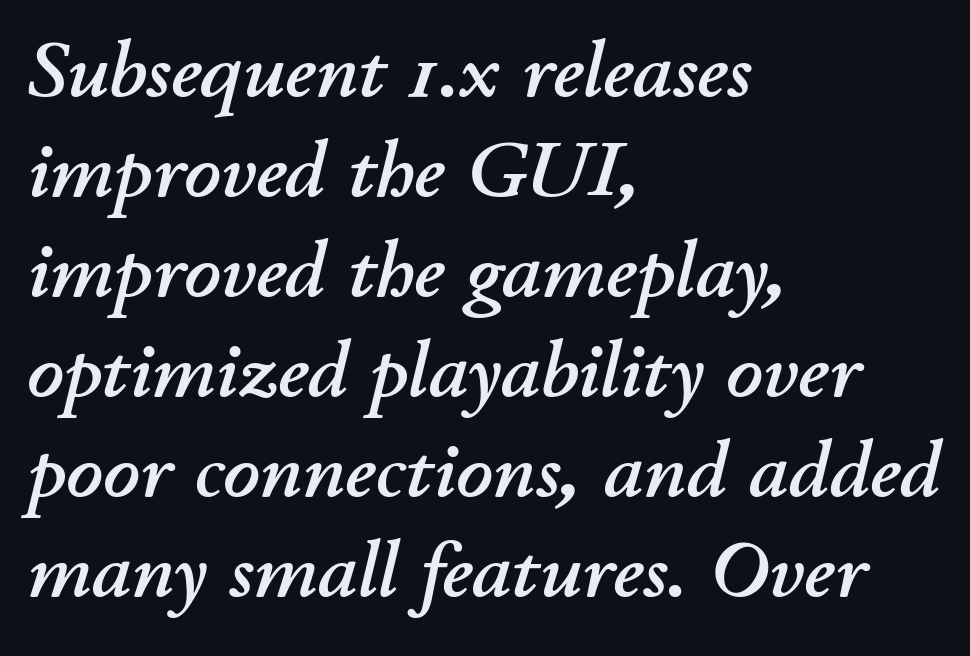
Check the space under the baseline: it is left empty. If you drew a line through each stem, it would be angled. The lines are quadded left. The letters advance in unequal steps, a hallmark of proportional type. Here the glyphs are tracked normally, forming tight word shapes.
